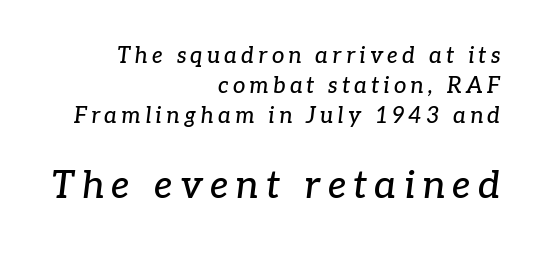
{"serif": "yes", "italic": "yes", "lean": "right", "slant_degrees": 7, "width": "normal", "stroke_contrast": "low", "x_height": "medium", "monospaced": "no", "underline": "no", "align": "right", "line_spacing": "normal", "line_spacing_ratio": 1.36, "larger_block": "second", "size_ratio": 1.73, "glyph_px": 38}
